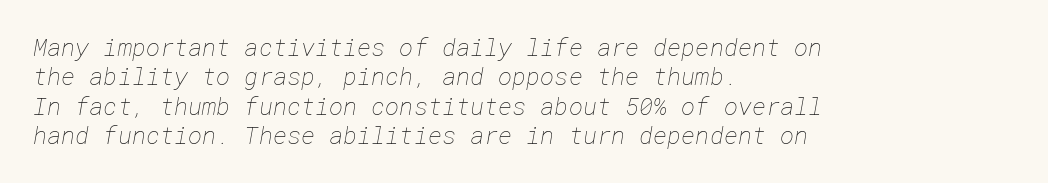
{"bold": "no", "underline": "no", "align": "left", "line_spacing_ratio": 1.22, "letter_spacing": "normal", "letter_spacing_em": 0.0, "glyph_px": 24}
